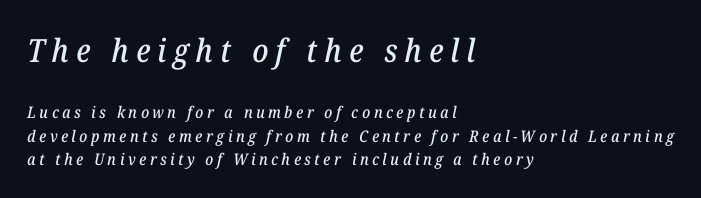
The image shows 32 px serif type, italic (leaning right); set left-aligned, normal line spacing (1.48x), unusually wide letter spacing (+0.22 em), not underlined; the first (top) block is 2.0x larger; low stroke contrast and a medium x-height.
